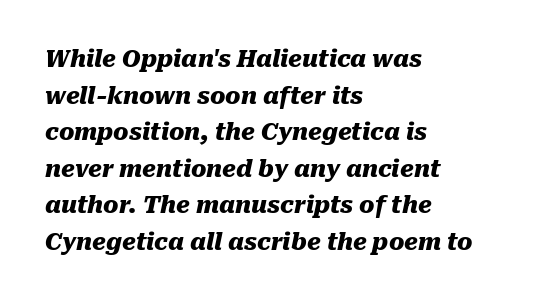
Lines of text with bare space underneath. Every character sits at an angle, as italics do. Between one letter and the next there's only the usual sliver of space. The paragraph shown leans on its left margin.
